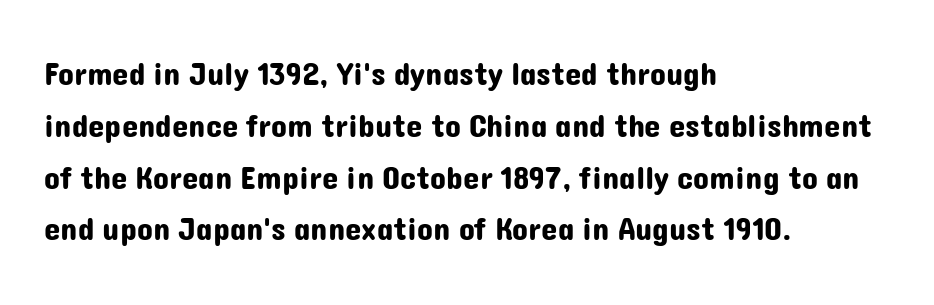
Q: Is the text italic (slanted)? A: No, it is upright.
Q: Is the typeface a serif or a sans-serif typeface? A: Sans-serif.
Q: Is the text underlined? A: No.
Q: How is the paragraph aligned? A: Left-aligned.
Q: Is the spacing between letters normal or unusually wide? A: Normal.
Q: Is the spacing between lines tight, normal or loose? A: Normal.
Q: Width (condensed, normal, or wide)? A: Normal.
Q: Stroke contrast? A: Low.
Q: x-height? A: Medium.
Q: Monospaced? A: No.
